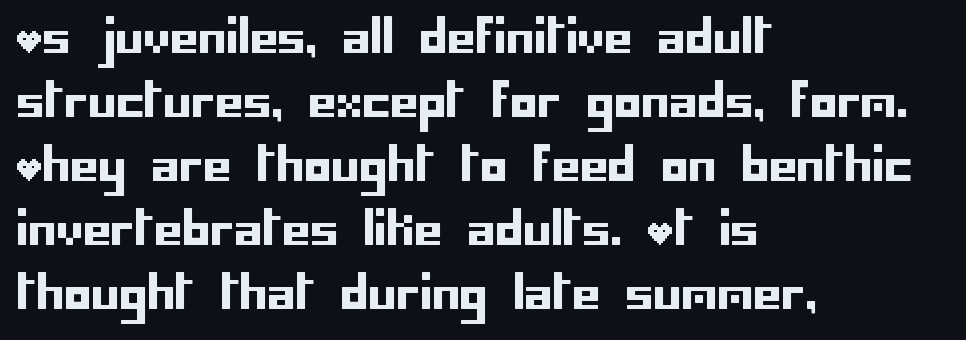
Q: Is the text italic (slanted)? A: No, it is upright.
Q: Is the typeface a serif or a sans-serif typeface? A: Sans-serif.
Q: Is the text underlined? A: No.
Q: How is the paragraph aligned? A: Left-aligned.
Q: Is the spacing between letters normal or unusually wide? A: Normal.
Q: Is the spacing between lines tight, normal or loose? A: Normal.
Q: Width (condensed, normal, or wide)? A: Normal.
Q: Stroke contrast? A: Low.
Q: x-height? A: Large.
